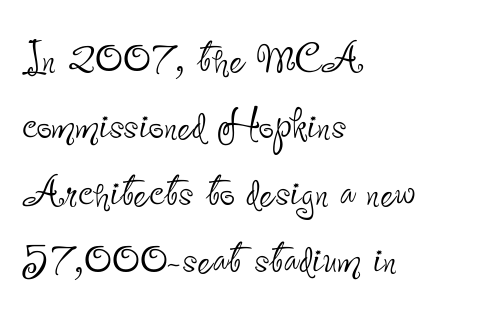
Q: Is the text bold? A: No.
Q: Is the text italic (slanted)? A: Yes.
Q: Is the typeface a serif or a sans-serif typeface? A: Sans-serif.
Q: Is the text underlined? A: No.
Q: How is the paragraph aligned? A: Left-aligned.
Q: Is the spacing between letters normal or unusually wide? A: Normal.
Q: Width (condensed, normal, or wide)? A: Condensed.
Q: Stroke contrast? A: Low.
Q: x-height? A: Small.
Q: Monospaced? A: No.
